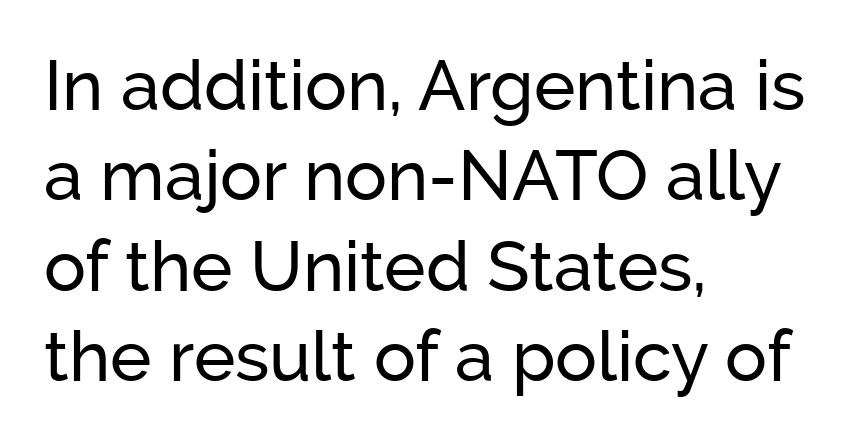
{"serif": "no", "italic": "no", "width": "normal", "stroke_contrast": "low", "x_height": "medium", "monospaced": "no", "underline": "no", "align": "left", "line_spacing": "normal", "line_spacing_ratio": 1.29, "letter_spacing": "normal", "letter_spacing_em": 0.0, "glyph_px": 70}
